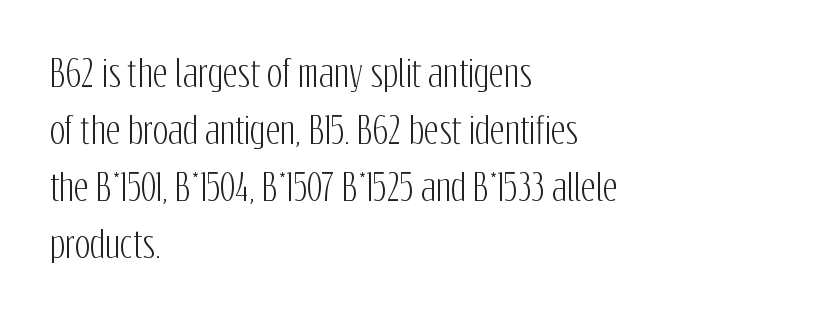
If you drew a ruler down the left edge, every line would touch it. The words here are not underlined. Characters remain perfectly vertical along every line. This block has exactly the height ordinary leading produces. These lines are rendered in a variable-pitch font. Observe the ordinary spacing: letters are neighbours, not strangers.
